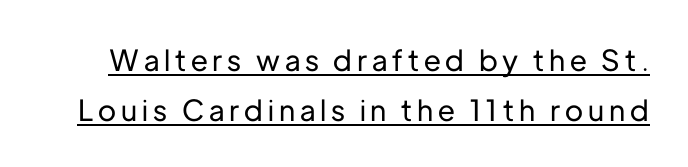
This sample uses a sans-serif face. Nope, not italic — everything's standing straight. A typesetter would call this proportional, since set widths differ per character. A rule runs beneath these lines of type.
